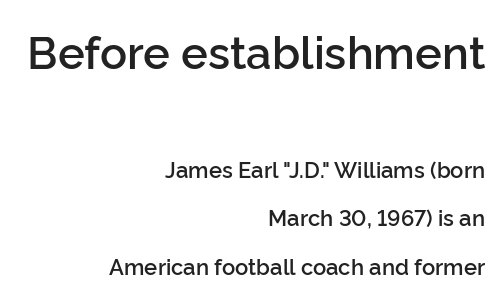
You could not count columns in this text — the font is proportionally spaced. The rendering keeps characters at their native spacing. This sample is right-justified, so line beginnings fall wherever the words allow. The leading is generous, giving the passage an open texture. What weight is shown? A semibold, between regular and bold.
